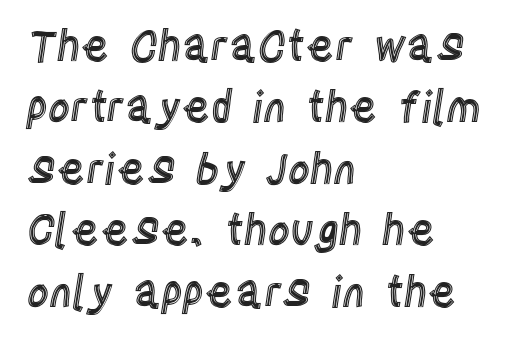
The image shows 43 px condensed type; set left-aligned, normal line spacing (1.43x), normal letter spacing, not underlined; a large x-height.
